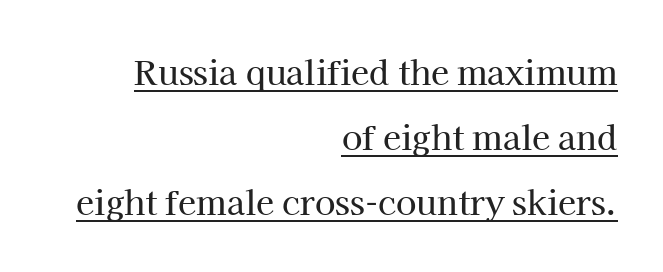
The image shows 33 px serif type, upright; set right-aligned, loose line spacing (1.97x), normal letter spacing, underlined; high stroke contrast and a medium x-height.
